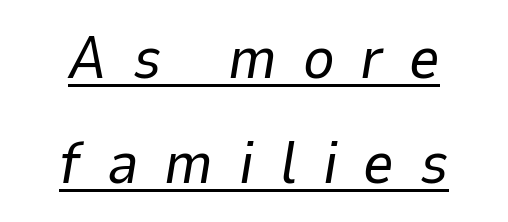
The image shows 60 px regular-weight type, italic (leaning right); set centered, line spacing 1.75x, unusually wide letter spacing (+0.43 em), underlined; low stroke contrast and a medium x-height.
